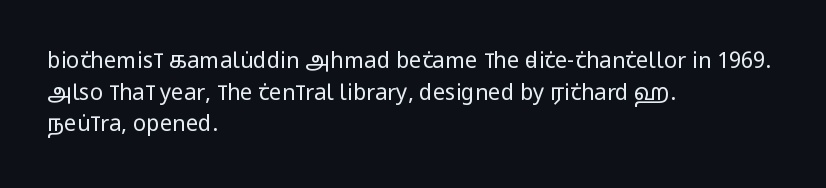
The image shows 22 px text type, upright; set left-aligned, normal line spacing (1.44x), normal letter spacing, not underlined.
